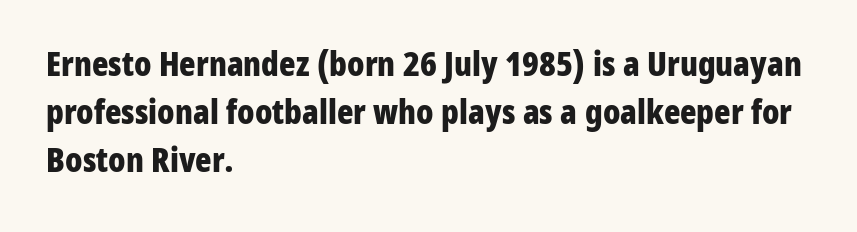
The horizontal fit of the characters is conventional and even. Decoration check: the copy has no underline. Do the characters align in a grid? No, the font is proportional. The rendering uses a moderate line-height, typical for paragraphs. Italic: no, the glyphs are upright roman. The typesetter chose a ragged-right arrangement here.
